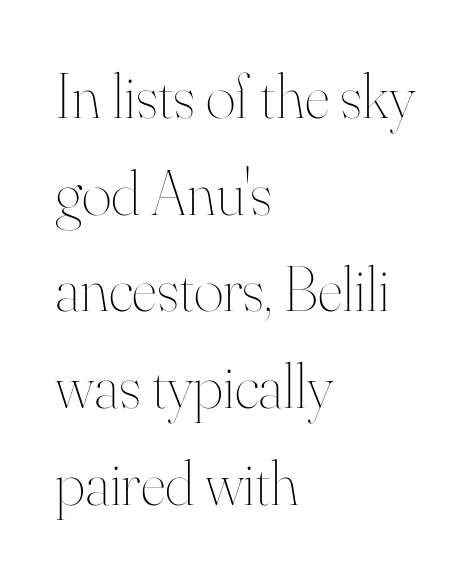
Visually the block forms a straight wall on the left and a jagged coastline on the right. Line spacing here is normal. Unbolded letterforms with no extra heft. The specimen reads as upright at a glance.
